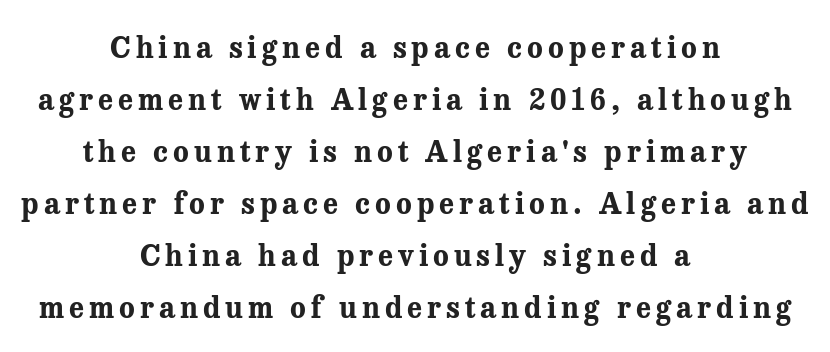
Type style note: has serifs. Bold? Absolutely — the strokes are thick and heavy. In terms of posture, this sample is upright. The passage shown is typed in a proportional face where columns would drift. Underline: absent. This sample is center-justified, so both line endings float freely.
